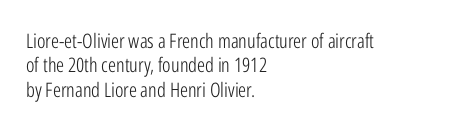
Q: Is the text bold? A: No.
Q: Is the text italic (slanted)? A: No, it is upright.
Q: Is the text underlined? A: No.
Q: How is the paragraph aligned? A: Left-aligned.
Q: Is the spacing between letters normal or unusually wide? A: Normal.
